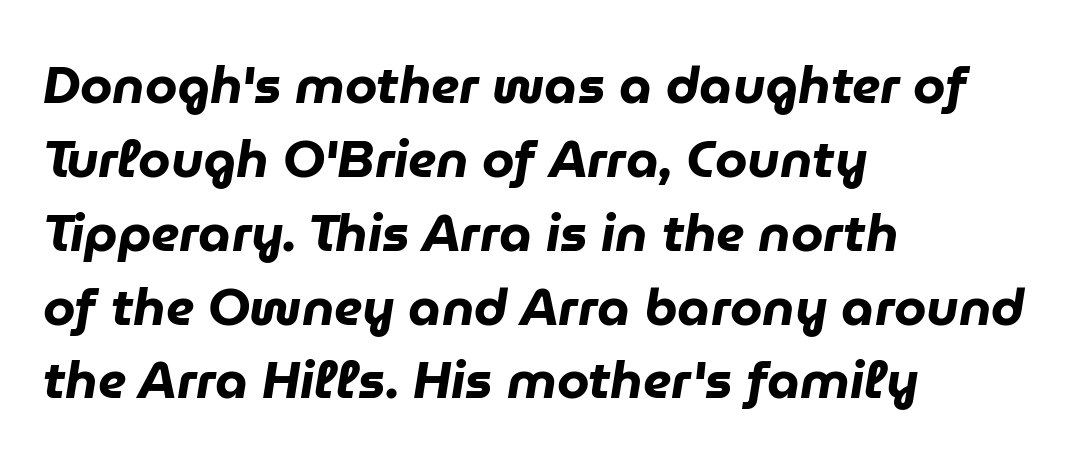
Q: Is the text bold? A: Yes.
Q: Is the text italic (slanted)? A: Yes, it leans right by about 9 degrees.
Q: Is the text underlined? A: No.
Q: How is the paragraph aligned? A: Left-aligned.
Q: Is the spacing between letters normal or unusually wide? A: Normal.
Q: Is the spacing between lines tight, normal or loose? A: Normal.
Q: Width (condensed, normal, or wide)? A: Normal.
Q: Stroke contrast? A: Low.
Q: x-height? A: Medium.
Q: Monospaced? A: No.
